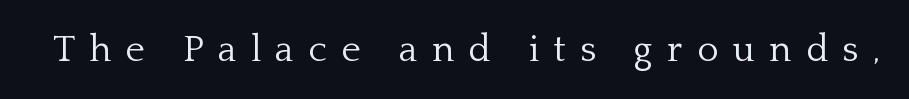
Q: Is the text bold? A: No.
Q: Is the text italic (slanted)? A: No, it is upright.
Q: Is the typeface a serif or a sans-serif typeface? A: Serif.
Q: Is the text underlined? A: No.
Q: Is the spacing between letters normal or unusually wide? A: Unusually wide.
Q: Width (condensed, normal, or wide)? A: Normal.
Q: Stroke contrast? A: Low.
Q: x-height? A: Medium.
Q: Monospaced? A: No.
